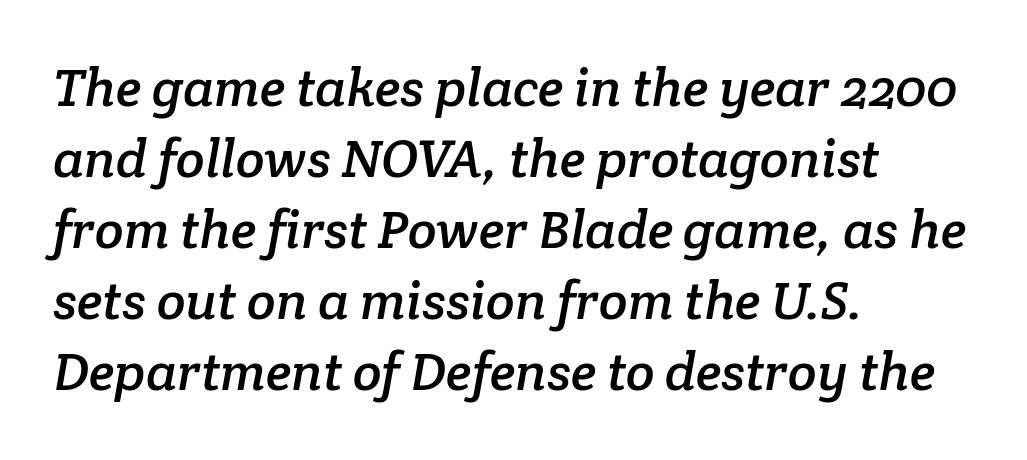
{"serif": "yes", "width": "normal", "stroke_contrast": "low", "x_height": "medium", "monospaced": "no", "underline": "no", "align": "left", "line_spacing": "normal", "line_spacing_ratio": 1.34, "letter_spacing": "normal", "letter_spacing_em": 0.0, "glyph_px": 53}
